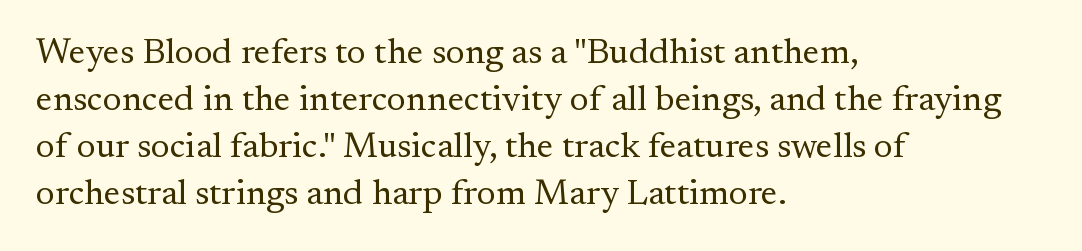
{"serif": "yes", "italic": "no", "bold": "no", "weight": "regular", "width": "normal", "stroke_contrast": "medium", "x_height": "small", "monospaced": "no", "underline": "no", "align": "left", "line_spacing": "normal", "line_spacing_ratio": 1.31, "letter_spacing": "normal", "letter_spacing_em": 0.0, "glyph_px": 36}
